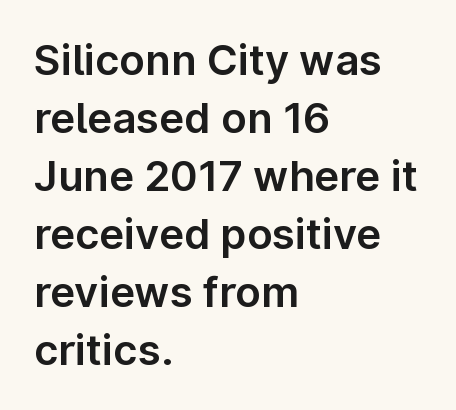
Q: Is the text italic (slanted)? A: No, it is upright.
Q: Is the typeface a serif or a sans-serif typeface? A: Sans-serif.
Q: Is the text underlined? A: No.
Q: How is the paragraph aligned? A: Left-aligned.
Q: Is the spacing between letters normal or unusually wide? A: Normal.
Q: Is the spacing between lines tight, normal or loose? A: Normal.
Q: Width (condensed, normal, or wide)? A: Normal.
Q: Stroke contrast? A: Low.
Q: x-height? A: Medium.
Q: Monospaced? A: No.
